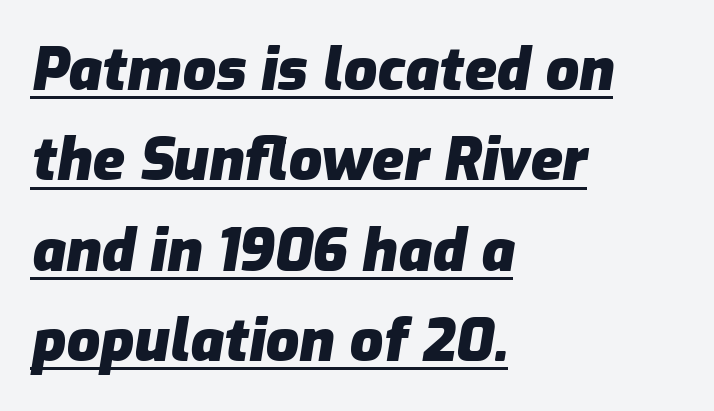
Honestly, the row spacing looks completely unremarkable. Varying glyph widths throughout — classic text-font behaviour. This sample uses an oblique cut, with every glyph tilted off the vertical. Teacher's note: observe the even left margin — that is flush-left alignment.
